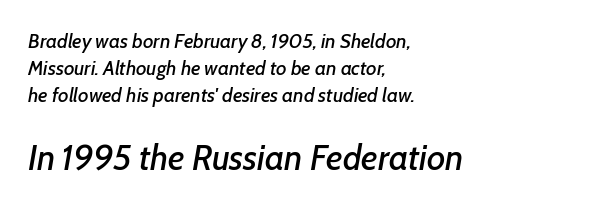
Q: Is the text italic (slanted)? A: Yes, it leans right by about 7 degrees.
Q: Is the text underlined? A: No.
Q: How is the paragraph aligned? A: Left-aligned.
Q: Is the spacing between letters normal or unusually wide? A: Normal.
Q: Is the spacing between lines tight, normal or loose? A: Normal.
Q: Which block of text is set in a larger size, the first (top) or the second (bottom)? A: The second (bottom) one.
Q: Width (condensed, normal, or wide)? A: Normal.
Q: Stroke contrast? A: Low.
Q: x-height? A: Medium.
Q: Monospaced? A: No.
